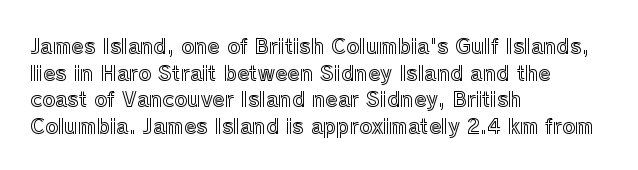
{"italic": "no", "underline": "no", "align": "left", "line_spacing": "normal", "line_spacing_ratio": 1.33, "letter_spacing": "normal", "letter_spacing_em": 0.0, "glyph_px": 20}
